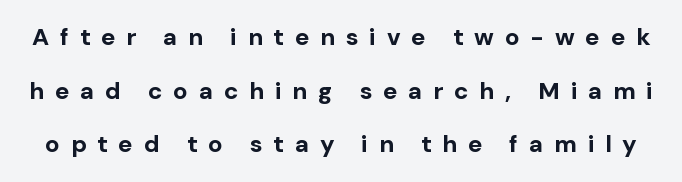
The image shows 24 px bold type, upright; set loose line spacing (2.23x), unusually wide letter spacing (+0.45 em), not underlined.
